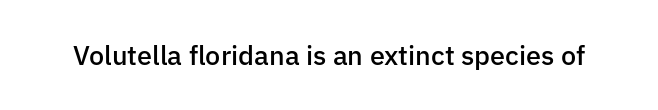
{"italic": "no", "bold": "semi", "underline": "no", "letter_spacing": "normal", "letter_spacing_em": 0.0, "glyph_px": 27}
